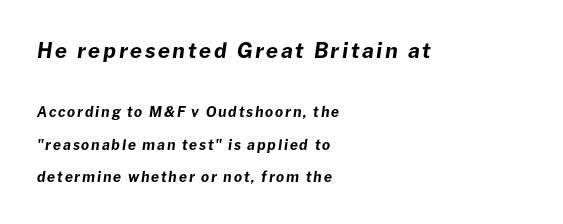
Strokes here are thick enough to call this a true bold. Between these two stacked blocks, the higher one wins on size. Is the type slanted? Yes — the strokes lean at a clear angle. The zone under the glyphs is completely vacant. The passage shown stacks its lines with a broad gap.
